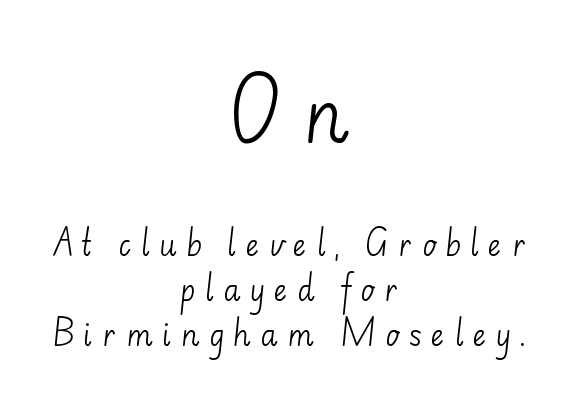
Q: Is the text bold? A: No.
Q: Is the text italic (slanted)? A: Yes.
Q: Is the typeface a serif or a sans-serif typeface? A: Sans-serif.
Q: Is the text underlined? A: No.
Q: How is the paragraph aligned? A: Centered.
Q: Is the spacing between letters normal or unusually wide? A: Unusually wide.
Q: Is the spacing between lines tight, normal or loose? A: Normal.
Q: Which block of text is set in a larger size, the first (top) or the second (bottom)? A: The first (top) one.
Q: Width (condensed, normal, or wide)? A: Normal.
Q: Stroke contrast? A: Low.
Q: x-height? A: Small.
Q: Monospaced? A: No.
